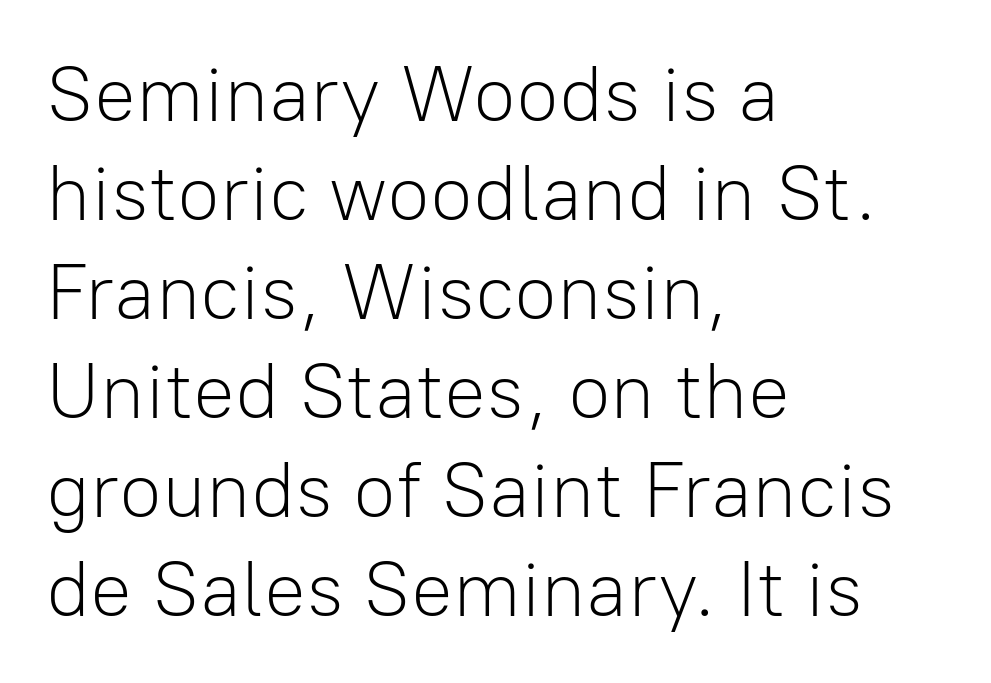
{"serif": "no", "italic": "no", "bold": "no", "weight": "light", "width": "normal", "stroke_contrast": "low", "x_height": "medium", "monospaced": "no", "underline": "no", "align": "left", "line_spacing": "normal", "line_spacing_ratio": 1.27, "letter_spacing": "normal", "letter_spacing_em": 0.0, "glyph_px": 78}
